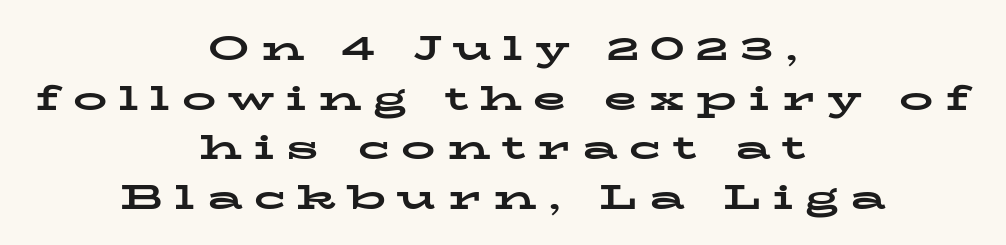
The image shows 34 px bold, wide serif type, upright; set centered, normal line spacing (1.46x), unusually wide letter spacing (+0.34 em), not underlined; low stroke contrast and a medium x-height.
